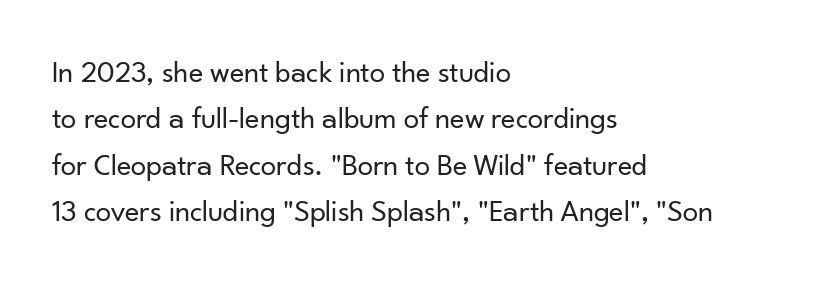
The image shows 31 px regular-weight sans-serif type, upright; set left-aligned, normal line spacing (1.5x), normal letter spacing, not underlined; low stroke contrast and a small x-height.
